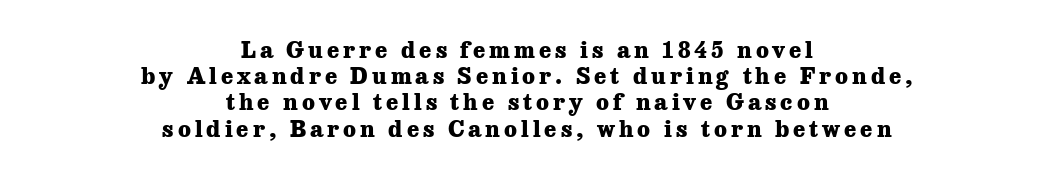
{"italic": "no", "bold": "yes", "underline": "no", "align": "center", "line_spacing": "tight", "line_spacing_ratio": 1.14, "glyph_px": 23}
